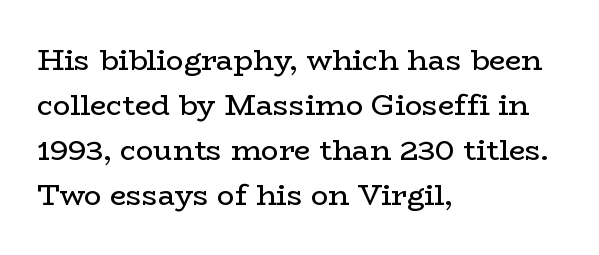
Q: Is the text bold? A: No.
Q: Is the text italic (slanted)? A: No, it is upright.
Q: Is the typeface a serif or a sans-serif typeface? A: Serif.
Q: Is the text underlined? A: No.
Q: How is the paragraph aligned? A: Left-aligned.
Q: Is the spacing between letters normal or unusually wide? A: Normal.
Q: Is the spacing between lines tight, normal or loose? A: Normal.
Q: Width (condensed, normal, or wide)? A: Wide.
Q: Stroke contrast? A: Low.
Q: x-height? A: Medium.
Q: Monospaced? A: No.
